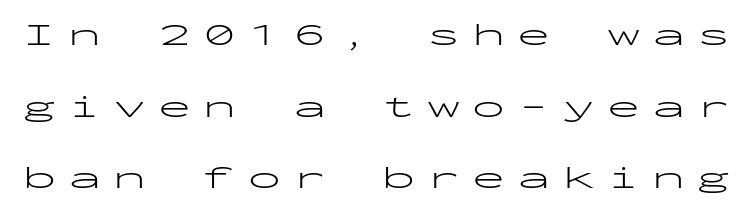
{"serif": "no", "italic": "no", "bold": "no", "weight": "light", "width": "wide", "stroke_contrast": "low", "x_height": "medium", "monospaced": "yes", "underline": "no", "line_spacing": "loose", "line_spacing_ratio": 2.17, "letter_spacing": "wide", "letter_spacing_em": 0.36, "glyph_px": 33}
